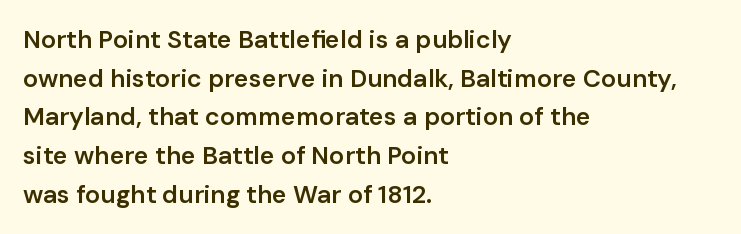
The image shows 25 px text type, upright; set left-aligned, normal line spacing (1.55x), normal letter spacing, not underlined.
